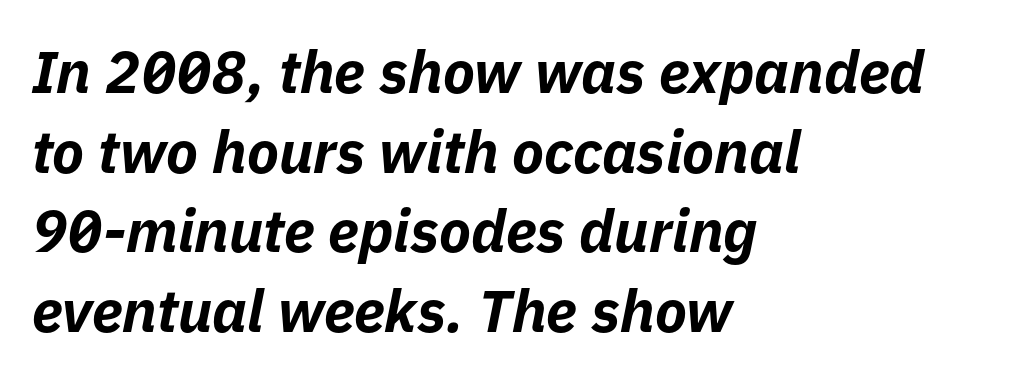
{"italic": "yes", "lean": "right", "slant_degrees": 11, "bold": "yes", "weight": "bold", "width": "normal", "stroke_contrast": "low", "x_height": "medium", "monospaced": "no", "underline": "no", "align": "left", "line_spacing": "normal", "line_spacing_ratio": 1.35, "letter_spacing": "normal", "letter_spacing_em": 0.0, "glyph_px": 59}
